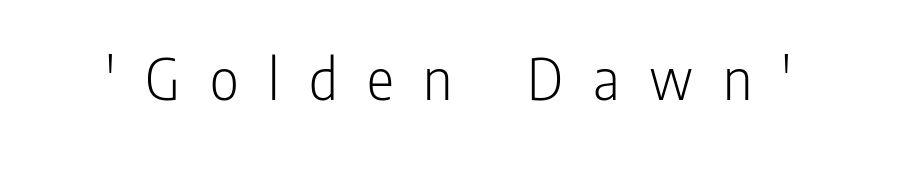
{"serif": "no", "italic": "no", "bold": "no", "weight": "light", "width": "condensed", "stroke_contrast": "low", "x_height": "medium", "monospaced": "no", "underline": "no", "letter_spacing": "wide", "letter_spacing_em": 0.47, "glyph_px": 63}
